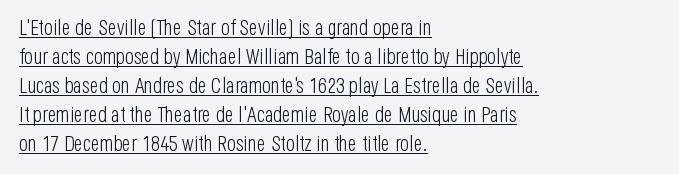
Q: Is the text bold? A: No.
Q: Is the text italic (slanted)? A: No, it is upright.
Q: Is the text underlined? A: Yes.
Q: How is the paragraph aligned? A: Left-aligned.
Q: Is the spacing between letters normal or unusually wide? A: Normal.
Q: Is the spacing between lines tight, normal or loose? A: Normal.
